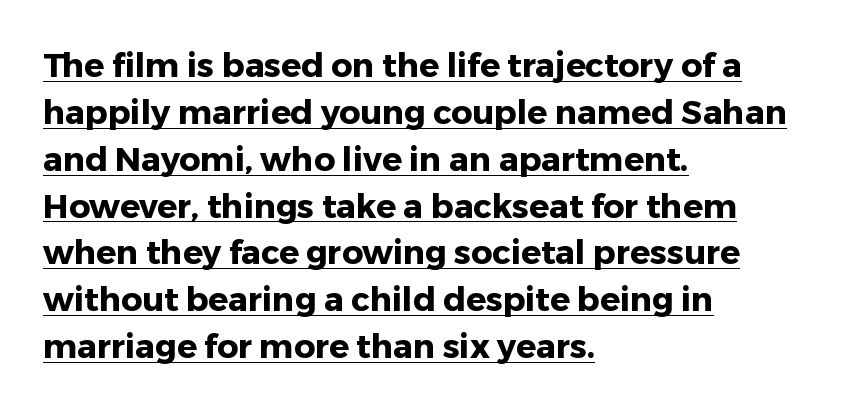
Q: Is the text bold? A: Yes.
Q: Is the text italic (slanted)? A: No, it is upright.
Q: Is the typeface a serif or a sans-serif typeface? A: Sans-serif.
Q: Is the text underlined? A: Yes.
Q: How is the paragraph aligned? A: Left-aligned.
Q: Is the spacing between letters normal or unusually wide? A: Normal.
Q: Is the spacing between lines tight, normal or loose? A: Normal.
Q: Width (condensed, normal, or wide)? A: Normal.
Q: Stroke contrast? A: Low.
Q: x-height? A: Medium.
Q: Monospaced? A: No.
